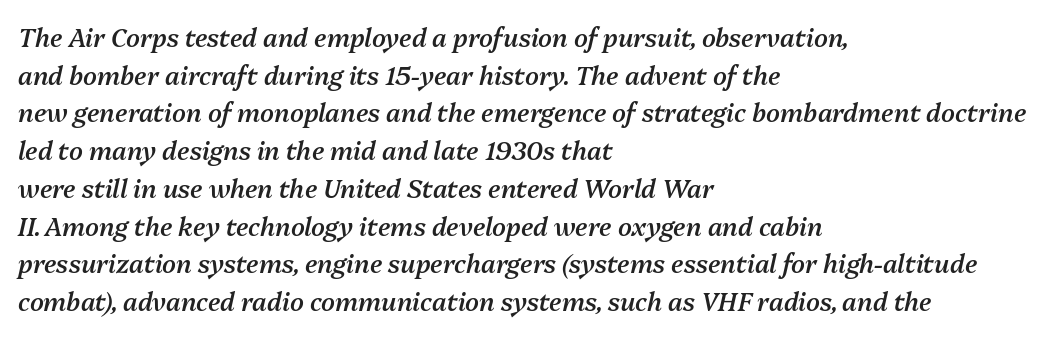
The image shows 25 px text type, italic (leaning right); set left-aligned, normal line spacing (1.51x), normal letter spacing, not underlined.
